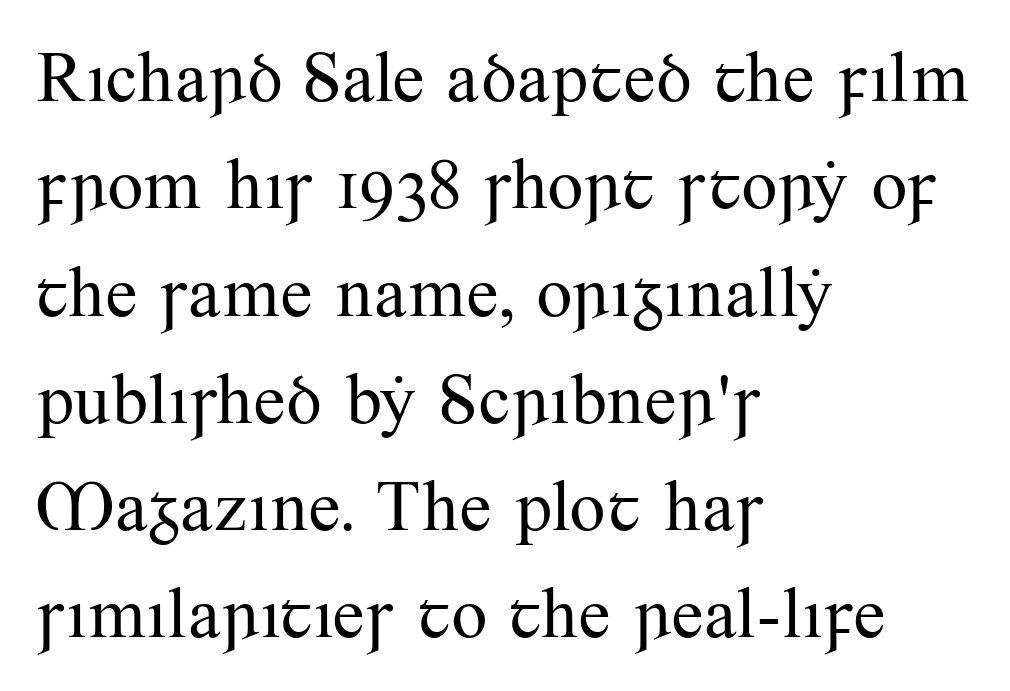
Words float on clear page, feet unadorned. The lettering stays uniformly vertical, giving the passage a roman look. You could not count columns in this text — the font is proportionally spaced. The strokes carry an ordinary text weight at most. Rows of type keep a routine distance in the vertical direction. The rendering keeps characters at their native spacing.
